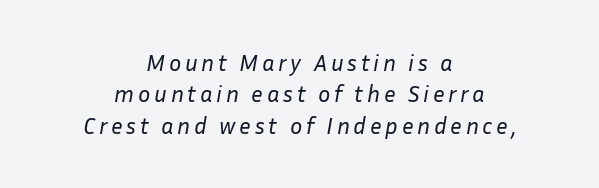
Q: Is the text bold? A: No.
Q: Is the text italic (slanted)? A: Yes, it leans right by about 10 degrees.
Q: Is the text underlined? A: No.
Q: How is the paragraph aligned? A: Centered.
Q: Is the spacing between lines tight, normal or loose? A: Normal.
